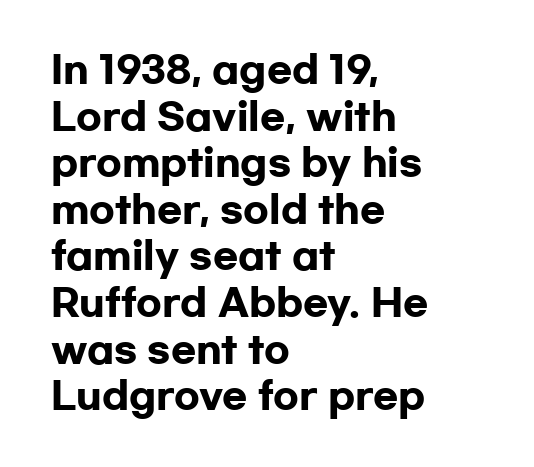
Serif or sans? Sans — the stroke terminals are bare. These lines are set flush left with a ragged right edge. Clear beneath every line of the passage. Think of a printed novel: that variable character pitch is what you see here.
